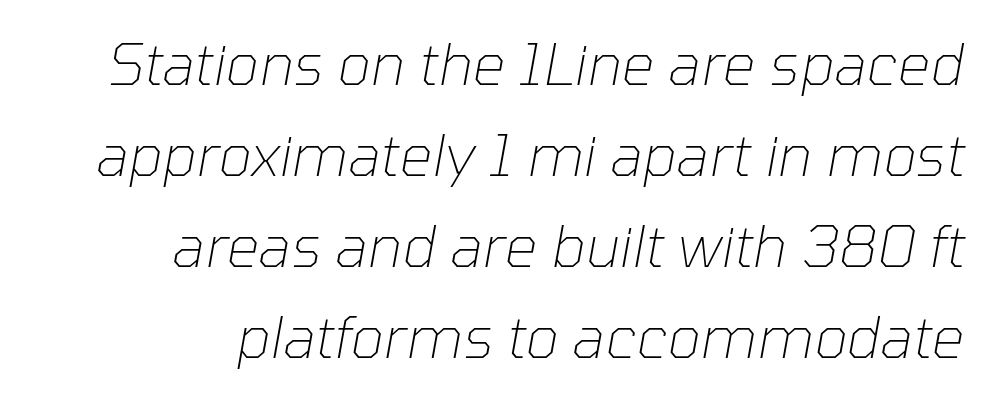
The image shows 58 px thin type, italic (leaning right); set right-aligned, normal line spacing (1.57x), normal letter spacing, not underlined; low stroke contrast and a medium x-height.
